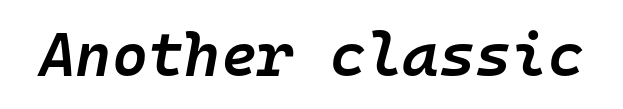
The image shows 62 px semibold type, italic (leaning right), monospaced; set normal letter spacing, not underlined; low stroke contrast and a medium x-height.
